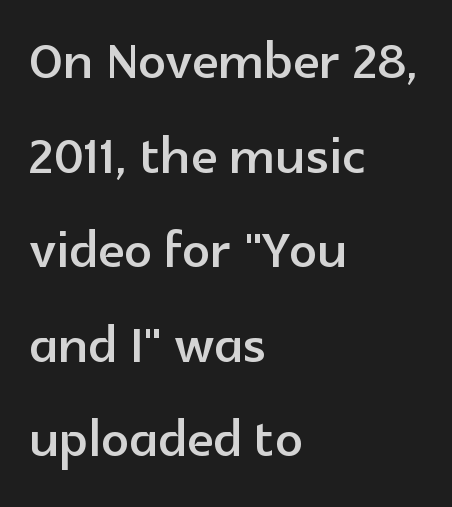
Which margin do the lines hug? The left one — the right edge is uneven. This sample uses plain, unmodified letter spacing. The letters advance in unequal steps, a hallmark of proportional type. The designer left line spacing at the default. Quick note: not italic, upright. Check under the words: just untouched page.
